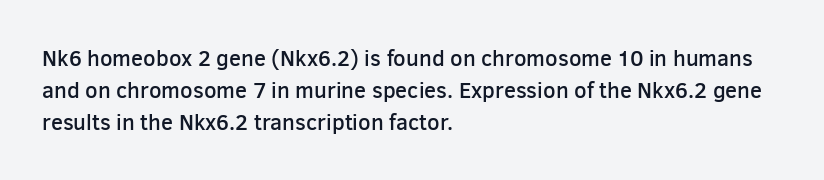
Check the space under the baseline: it is left empty. Style check: upright. The sample has been set in demibold, a notch under bold. Words appear dense and cohesive because spacing is normal. In terms of leading, this rendering sits right in the middle. Where is the straight margin? On the left.
